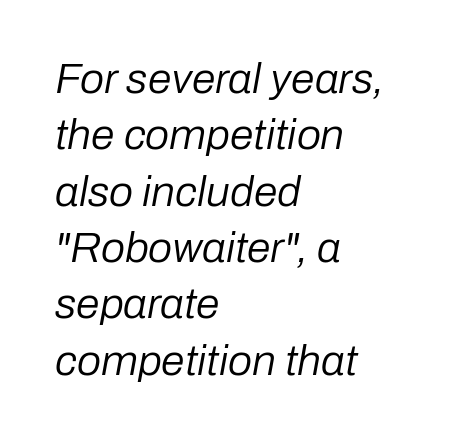
Q: Is the text bold? A: No.
Q: Is the text italic (slanted)? A: Yes, it leans right by about 10 degrees.
Q: Is the text underlined? A: No.
Q: How is the paragraph aligned? A: Left-aligned.
Q: Is the spacing between letters normal or unusually wide? A: Normal.
Q: Is the spacing between lines tight, normal or loose? A: Normal.
Q: Width (condensed, normal, or wide)? A: Normal.
Q: Stroke contrast? A: Low.
Q: x-height? A: Medium.
Q: Monospaced? A: No.
